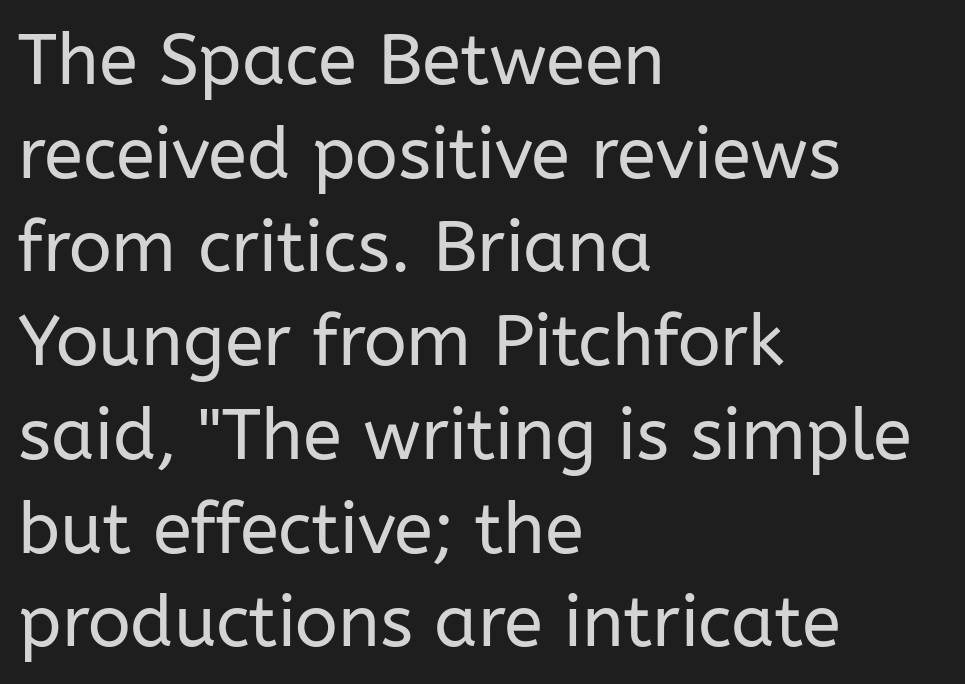
Line beginnings align vertically; line endings do not. A typesetter would call this proportional, since set widths differ per character. This block has exactly the height ordinary leading produces. The baseline area is clear.
